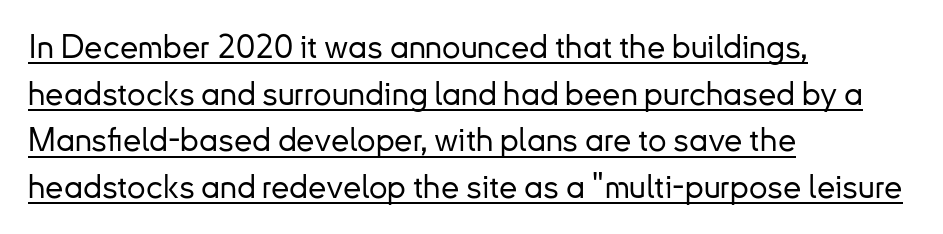
Q: Is the text italic (slanted)? A: No, it is upright.
Q: Is the typeface a serif or a sans-serif typeface? A: Sans-serif.
Q: Is the text underlined? A: Yes.
Q: How is the paragraph aligned? A: Left-aligned.
Q: Is the spacing between letters normal or unusually wide? A: Normal.
Q: Is the spacing between lines tight, normal or loose? A: Normal.
Q: Width (condensed, normal, or wide)? A: Normal.
Q: Stroke contrast? A: Low.
Q: x-height? A: Small.
Q: Monospaced? A: No.
